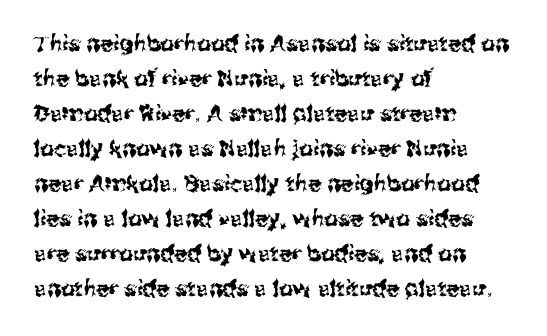
Q: Is the text italic (slanted)? A: No, it is upright.
Q: Is the text underlined? A: No.
Q: How is the paragraph aligned? A: Left-aligned.
Q: Is the spacing between letters normal or unusually wide? A: Normal.
Q: Is the spacing between lines tight, normal or loose? A: Normal.
